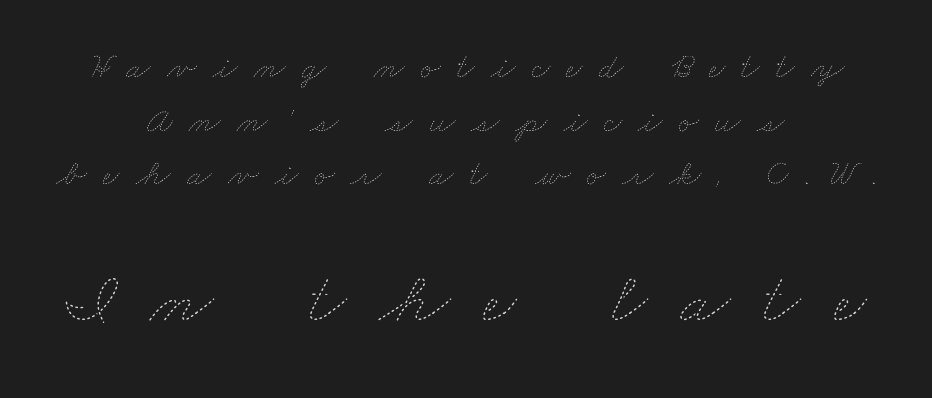
The image shows 73 px thin, wide type; set centered, normal line spacing (1.49x), unusually wide letter spacing (+0.45 em), not underlined; the second (bottom) block is 2.03x larger; low stroke contrast and a small x-height.
